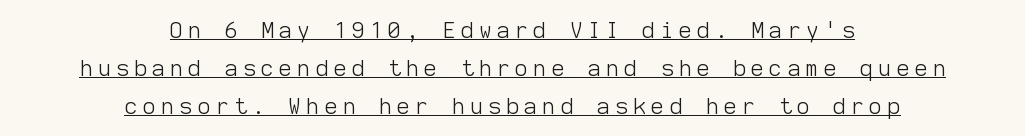
The image shows 22 px text type, upright; set centered, line spacing 1.72x, unusually wide letter spacing (+0.25 em), underlined.
